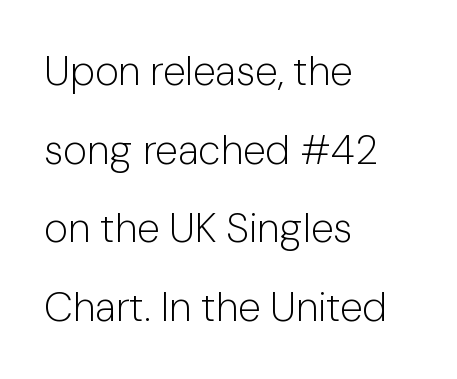
{"serif": "no", "italic": "no", "bold": "no", "weight": "light", "width": "normal", "stroke_contrast": "low", "x_height": "medium", "monospaced": "no", "underline": "no", "align": "left", "line_spacing": "loose", "line_spacing_ratio": 1.92, "letter_spacing": "normal", "letter_spacing_em": 0.0, "glyph_px": 41}
